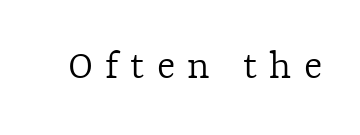
Q: Is the text bold? A: No.
Q: Is the text italic (slanted)? A: No, it is upright.
Q: Is the text underlined? A: No.
Q: Is the spacing between letters normal or unusually wide? A: Unusually wide.
Q: Width (condensed, normal, or wide)? A: Normal.
Q: x-height? A: Medium.
Q: Monospaced? A: No.
